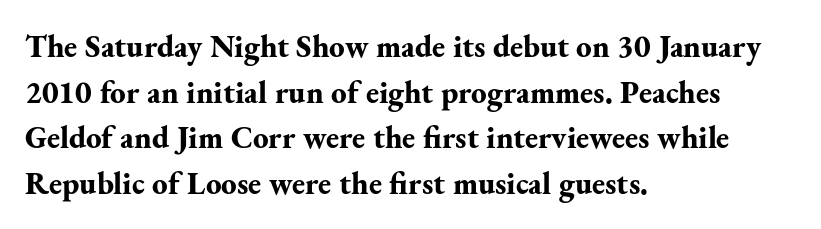
Q: Is the text bold? A: Yes.
Q: Is the text italic (slanted)? A: No, it is upright.
Q: Is the typeface a serif or a sans-serif typeface? A: Serif.
Q: Is the text underlined? A: No.
Q: How is the paragraph aligned? A: Left-aligned.
Q: Is the spacing between letters normal or unusually wide? A: Normal.
Q: Is the spacing between lines tight, normal or loose? A: Normal.
Q: Width (condensed, normal, or wide)? A: Normal.
Q: Stroke contrast? A: Medium.
Q: x-height? A: Small.
Q: Monospaced? A: No.
